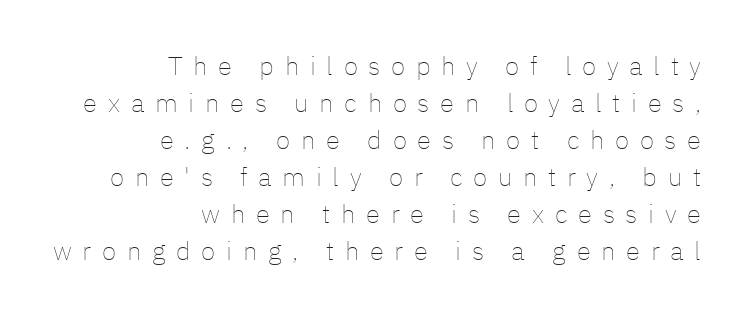
{"italic": "no", "bold": "no", "underline": "no", "align": "right", "line_spacing": "normal", "line_spacing_ratio": 1.42, "letter_spacing": "wide", "letter_spacing_em": 0.41, "glyph_px": 26}
